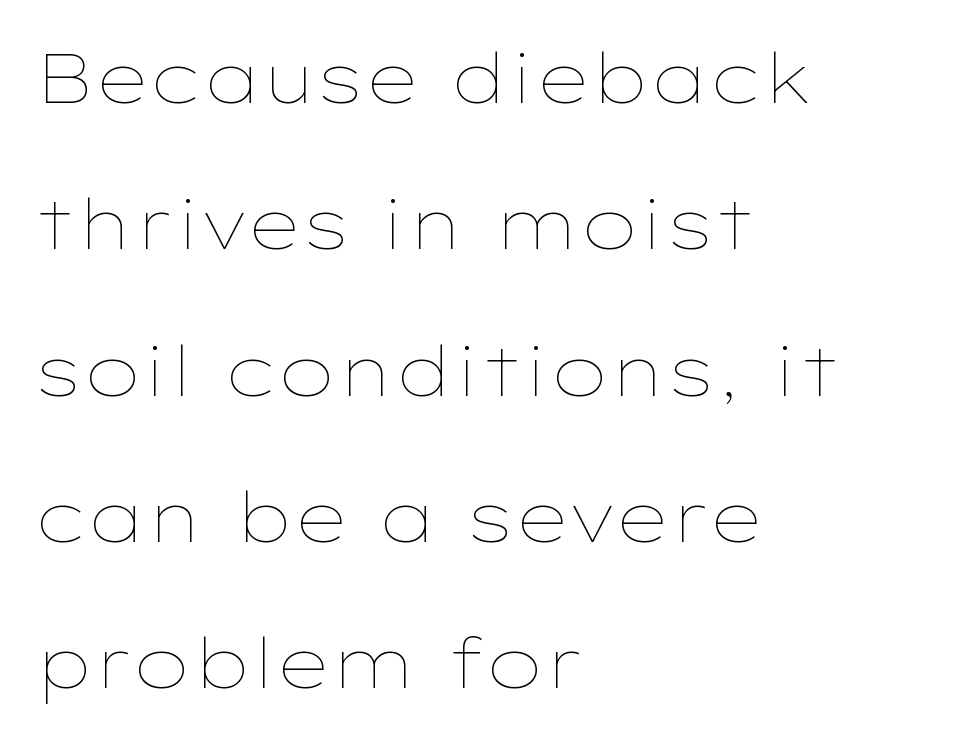
Q: Is the text bold? A: No.
Q: Is the text italic (slanted)? A: No, it is upright.
Q: Is the text underlined? A: No.
Q: How is the paragraph aligned? A: Left-aligned.
Q: Is the spacing between letters normal or unusually wide? A: Normal.
Q: Is the spacing between lines tight, normal or loose? A: Loose.
Q: Width (condensed, normal, or wide)? A: Wide.
Q: Stroke contrast? A: Low.
Q: x-height? A: Medium.
Q: Monospaced? A: No.
